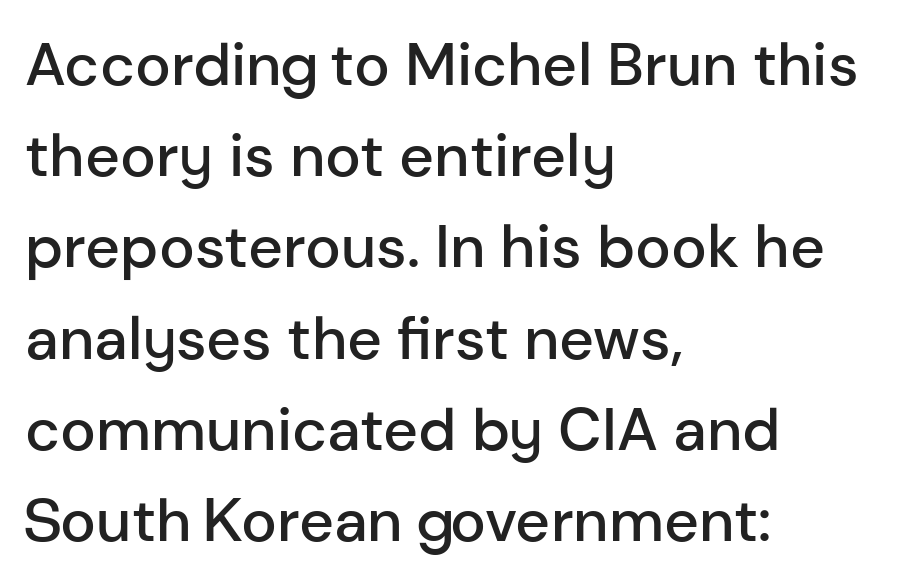
The image shows 60 px semibold sans-serif type, upright; set left-aligned, normal line spacing (1.52x), normal letter spacing, not underlined; low stroke contrast and a medium x-height.
